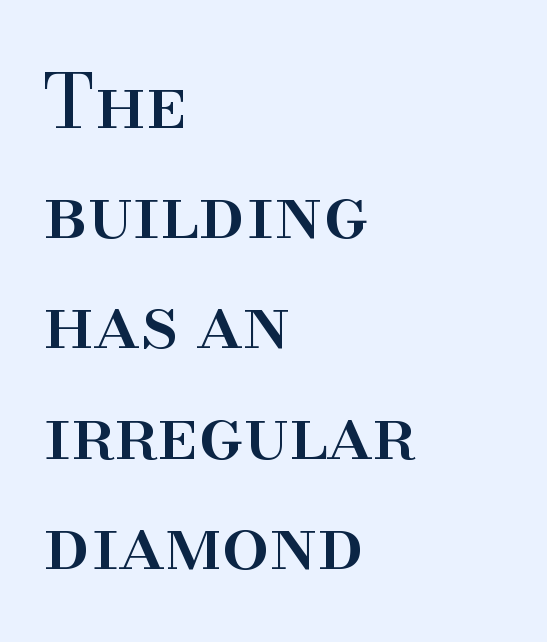
The image shows 75 px serif type, upright; set left-aligned, normal line spacing (1.47x), normal letter spacing, not underlined; high stroke contrast and a small x-height.
